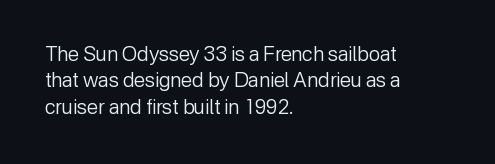
Characters remain perfectly vertical along every line. Rows of type keep a routine distance in the vertical direction. The face looks like a standard text weight, possibly lighter. Letter spacing: default. Each row of text sits above clean, open space.
